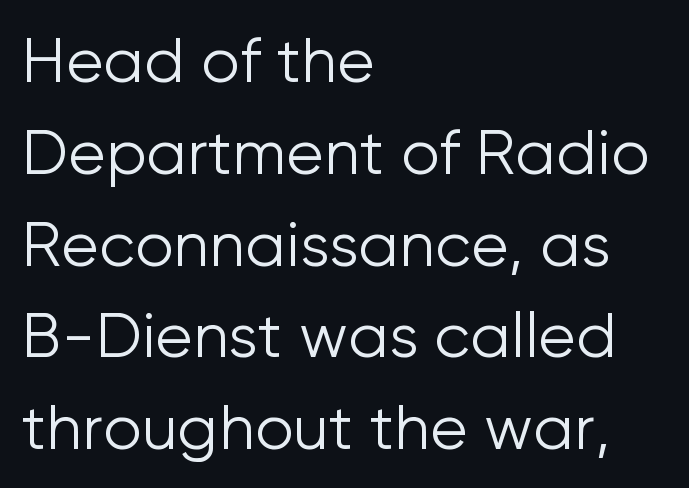
The letters advance in unequal steps, a hallmark of proportional type. This sample uses plain, unmodified letter spacing. Bare-footed words on every line. The text block is weighted toward the left margin, trailing off unevenly rightward. Nothing sits at the stroke ends, so this counts as sans-serif. This reads as an unemphasized weight, regular at the heaviest.
